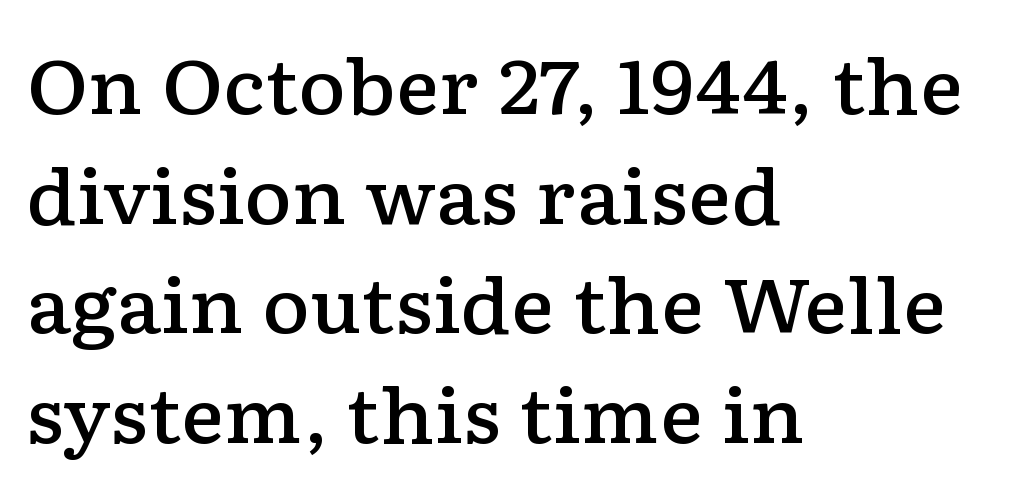
The image shows 74 px semibold, wide serif type, upright; set left-aligned, normal line spacing (1.48x), normal letter spacing, not underlined; low stroke contrast and a medium x-height.
